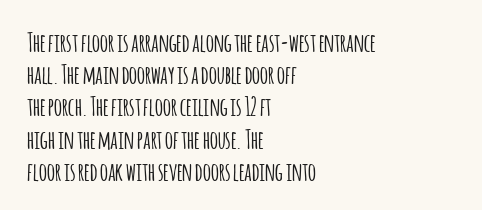
Q: Is the text italic (slanted)? A: No, it is upright.
Q: Is the text underlined? A: No.
Q: How is the paragraph aligned? A: Left-aligned.
Q: Is the spacing between letters normal or unusually wide? A: Normal.
Q: Is the spacing between lines tight, normal or loose? A: Normal.
